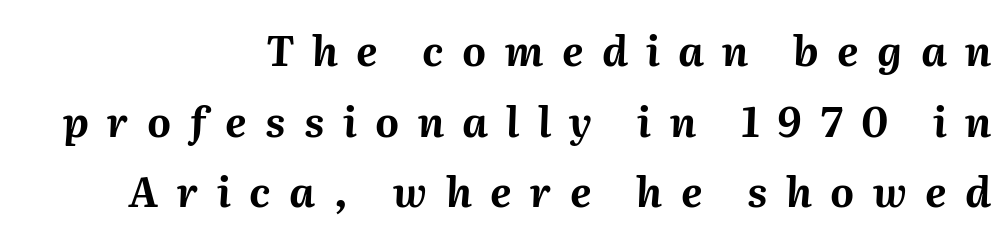
The image shows 41 px bold type, italic (leaning right); set right-aligned, line spacing 1.72x, unusually wide letter spacing (+0.45 em), not underlined; medium stroke contrast and a medium x-height.
